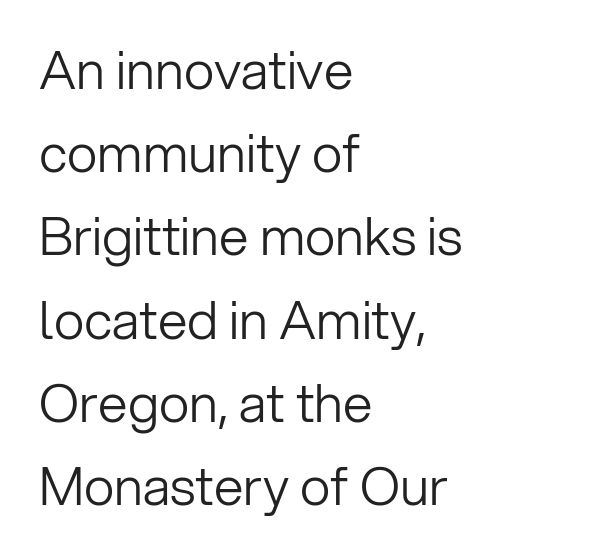
The image shows 53 px light sans-serif type, upright; set left-aligned, normal line spacing (1.57x), normal letter spacing, not underlined; low stroke contrast and a medium x-height.
